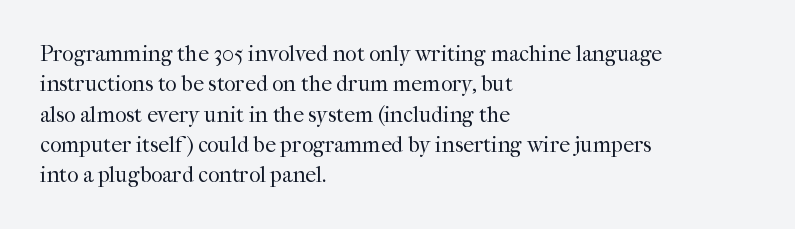
Q: Is the text bold? A: No.
Q: Is the text italic (slanted)? A: No, it is upright.
Q: Is the text underlined? A: No.
Q: How is the paragraph aligned? A: Left-aligned.
Q: Is the spacing between letters normal or unusually wide? A: Normal.
Q: Is the spacing between lines tight, normal or loose? A: Normal.
